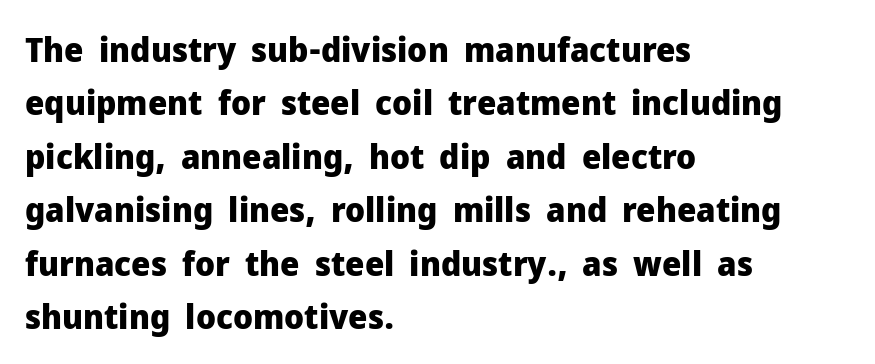
{"serif": "no", "italic": "no", "bold": "yes", "weight": "heavy", "width": "normal", "stroke_contrast": "low", "x_height": "medium", "monospaced": "no", "underline": "no", "align": "left", "line_spacing": "normal", "line_spacing_ratio": 1.57, "letter_spacing": "normal", "letter_spacing_em": 0.0, "glyph_px": 34}
